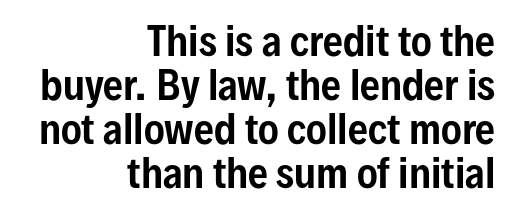
The image shows 39 px condensed sans-serif type, upright; set right-aligned, tight line spacing (1.13x), normal letter spacing, not underlined; low stroke contrast and a medium x-height.
